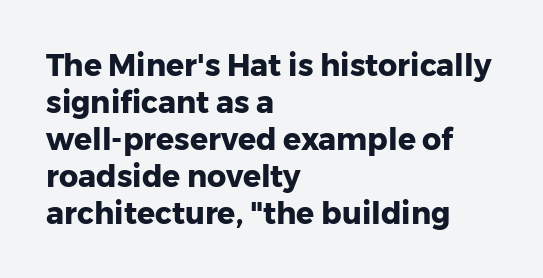
Q: Is the text bold? A: Yes.
Q: Is the text italic (slanted)? A: No, it is upright.
Q: Is the typeface a serif or a sans-serif typeface? A: Sans-serif.
Q: Is the text underlined? A: No.
Q: How is the paragraph aligned? A: Left-aligned.
Q: Is the spacing between letters normal or unusually wide? A: Normal.
Q: Width (condensed, normal, or wide)? A: Normal.
Q: Stroke contrast? A: Low.
Q: x-height? A: Medium.
Q: Monospaced? A: No.
